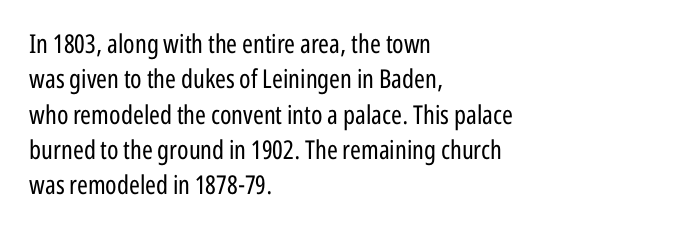
Vertically, the passage feels balanced, rows spaced as you'd expect. No italicization has been applied; the sample stays upright. A bare baseline throughout the passage. Think standard paragraph weight, or any step lighter than that.
